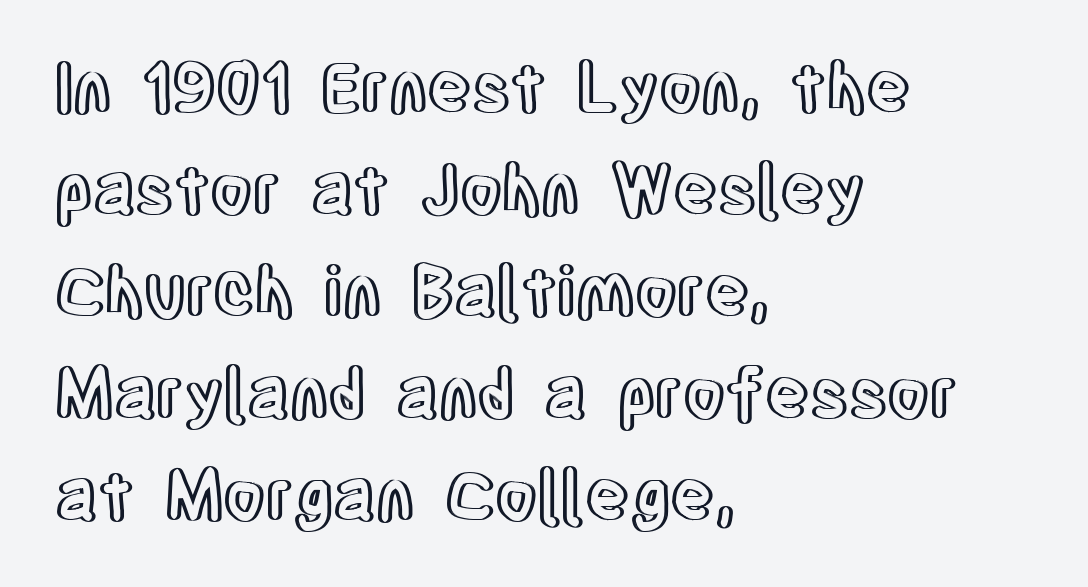
Q: Is the text italic (slanted)? A: No, it is upright.
Q: Is the text underlined? A: No.
Q: How is the paragraph aligned? A: Left-aligned.
Q: Is the spacing between letters normal or unusually wide? A: Normal.
Q: Is the spacing between lines tight, normal or loose? A: Normal.
Q: Width (condensed, normal, or wide)? A: Condensed.
Q: x-height? A: Large.
Q: Monospaced? A: No.
